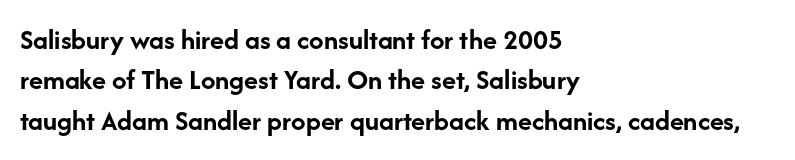
The image shows 29 px semibold sans-serif type, upright; set left-aligned, normal line spacing (1.39x), normal letter spacing, not underlined; low stroke contrast and a medium x-height.
